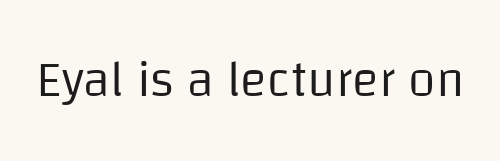
{"serif": "no", "italic": "no", "bold": "no", "weight": "regular", "width": "normal", "stroke_contrast": "low", "x_height": "large", "monospaced": "no", "underline": "no", "letter_spacing": "normal", "letter_spacing_em": 0.0, "glyph_px": 50}
